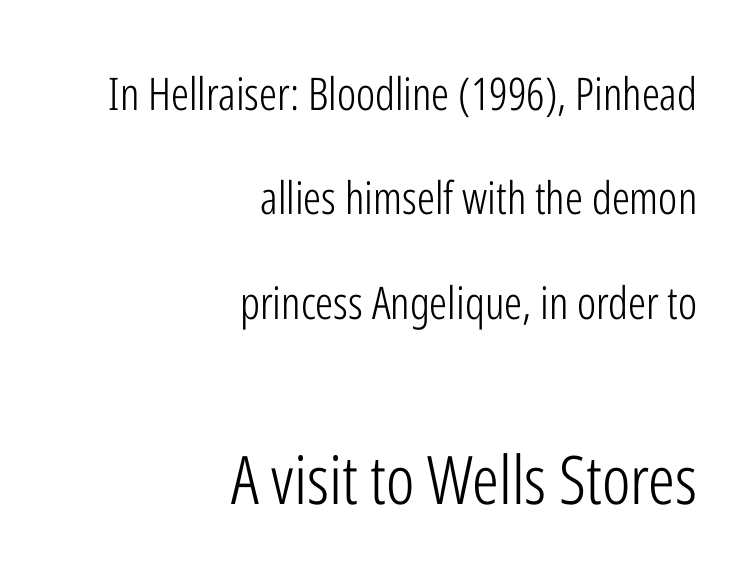
The image shows 67 px light, condensed sans-serif type, upright; set right-aligned, loose line spacing (2.32x), normal letter spacing, not underlined; the second (bottom) block is 1.49x larger; low stroke contrast and a medium x-height.
